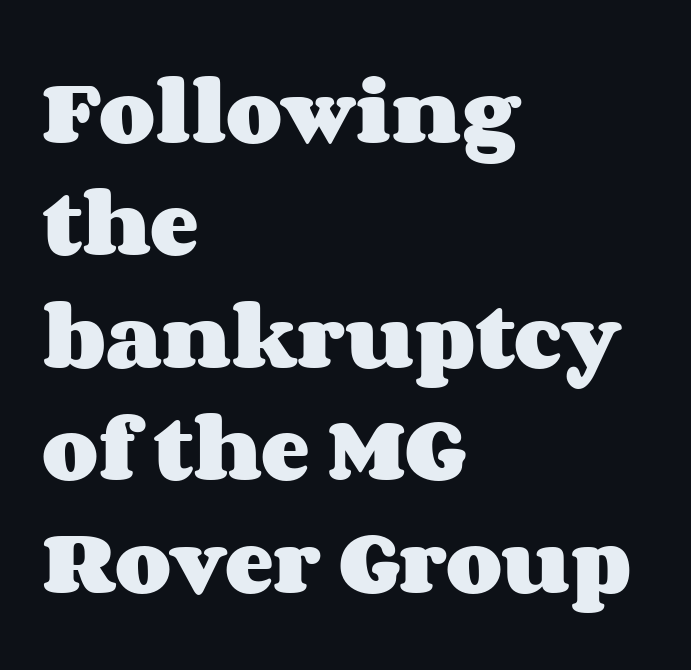
This sample has the flowing, uneven cadence of proportional lettering. The letterforms sit shoulder to shoulder at normal distance. Each row of text sits above clean, open space. Heavy-handed strokes throughout: this text is bold.
